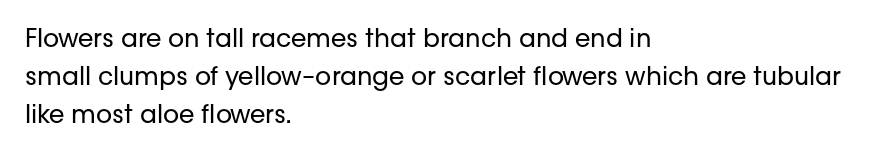
The image shows 25 px text type, upright; set left-aligned, normal line spacing (1.53x), normal letter spacing, not underlined.
